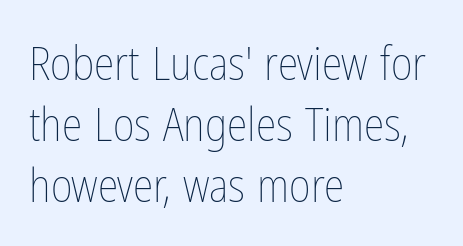
{"italic": "no", "bold": "no", "weight": "thin", "width": "condensed", "stroke_contrast": "low", "x_height": "medium", "monospaced": "no", "underline": "no", "align": "left", "line_spacing": "normal", "line_spacing_ratio": 1.3, "letter_spacing": "normal", "letter_spacing_em": 0.0, "glyph_px": 47}
